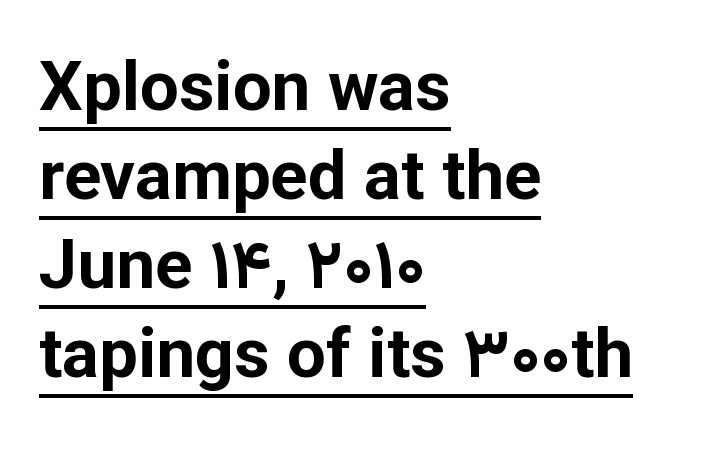
{"serif": "no", "italic": "no", "bold": "yes", "weight": "bold", "width": "normal", "stroke_contrast": "low", "x_height": "medium", "monospaced": "no", "underline": "yes", "align": "left", "line_spacing": "normal", "line_spacing_ratio": 1.29, "letter_spacing": "normal", "letter_spacing_em": 0.0, "glyph_px": 69}
